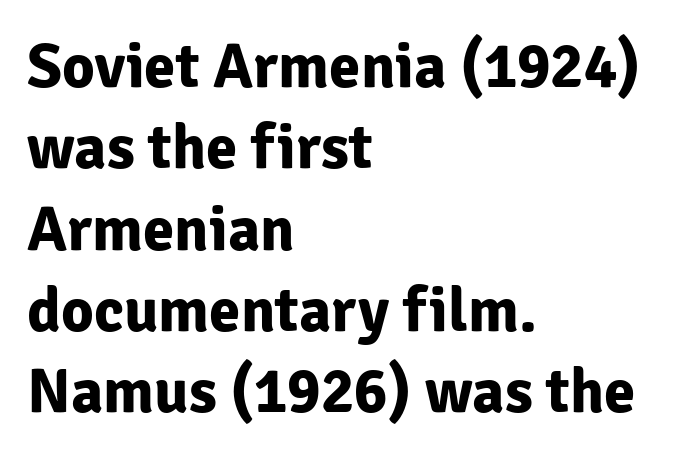
The image shows 63 px bold sans-serif type, upright; set left-aligned, normal line spacing (1.29x), normal letter spacing, not underlined; low stroke contrast and a medium x-height.
